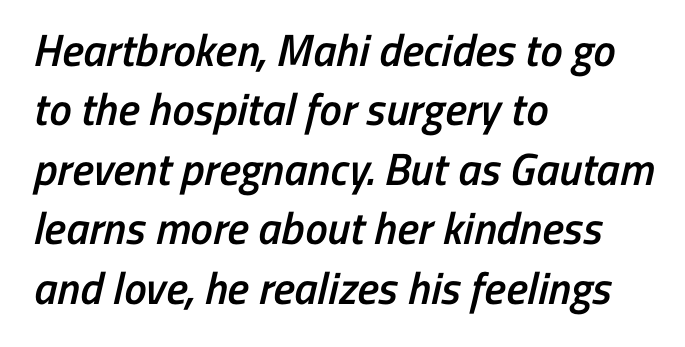
The image shows 45 px semibold, condensed sans-serif type; set left-aligned, normal line spacing (1.32x), normal letter spacing, not underlined; low stroke contrast and a medium x-height.
